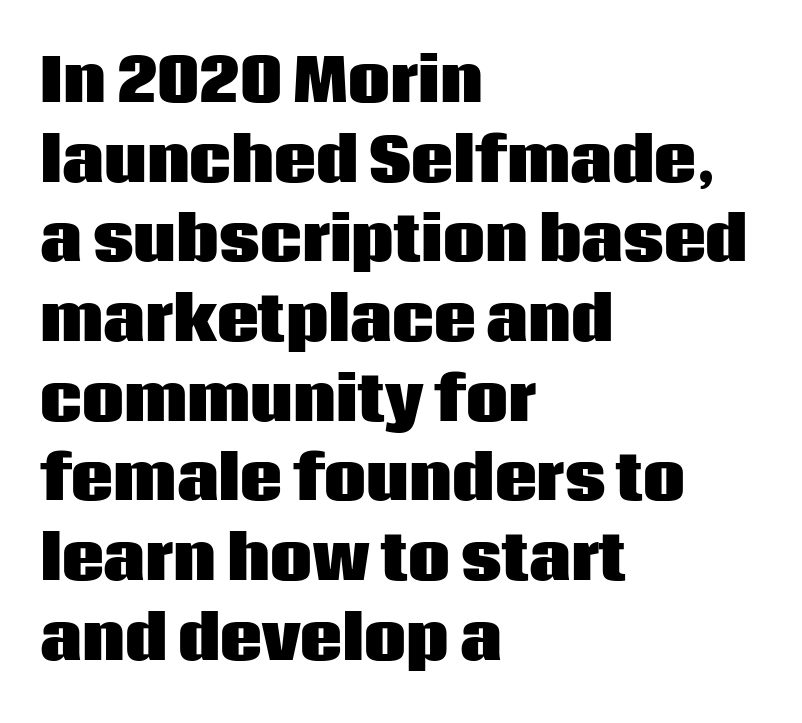
{"serif": "no", "italic": "no", "bold": "yes", "weight": "heavy", "width": "normal", "stroke_contrast": "low", "x_height": "large", "monospaced": "no", "underline": "no", "align": "left", "line_spacing": "normal", "line_spacing_ratio": 1.35, "letter_spacing": "normal", "letter_spacing_em": 0.0, "glyph_px": 59}
